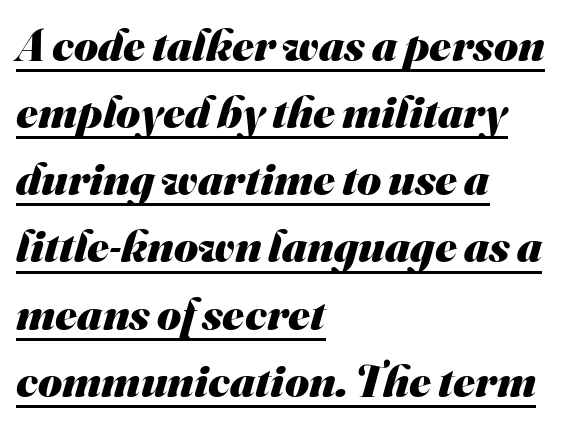
Interline gaps are of average width in this sample. As a designer I'd log this as weight 700, bold. Here the designer chose a conventional face with non-uniform glyph widths. I'd call this a sans setting — the letters go barefoot.
